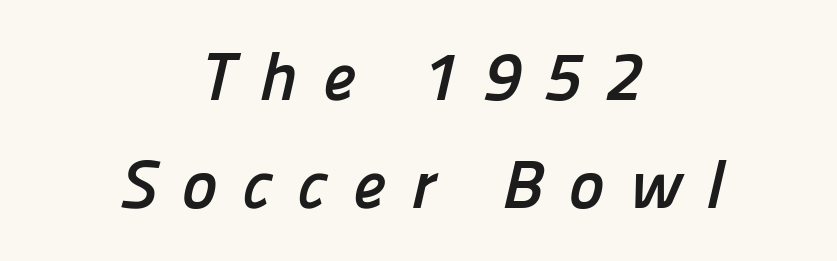
{"serif": "no", "bold": "yes", "weight": "semibold", "width": "normal", "stroke_contrast": "low", "x_height": "medium", "monospaced": "no", "underline": "no", "align": "center", "line_spacing": "normal", "line_spacing_ratio": 1.59, "letter_spacing": "wide", "letter_spacing_em": 0.37, "glyph_px": 68}
